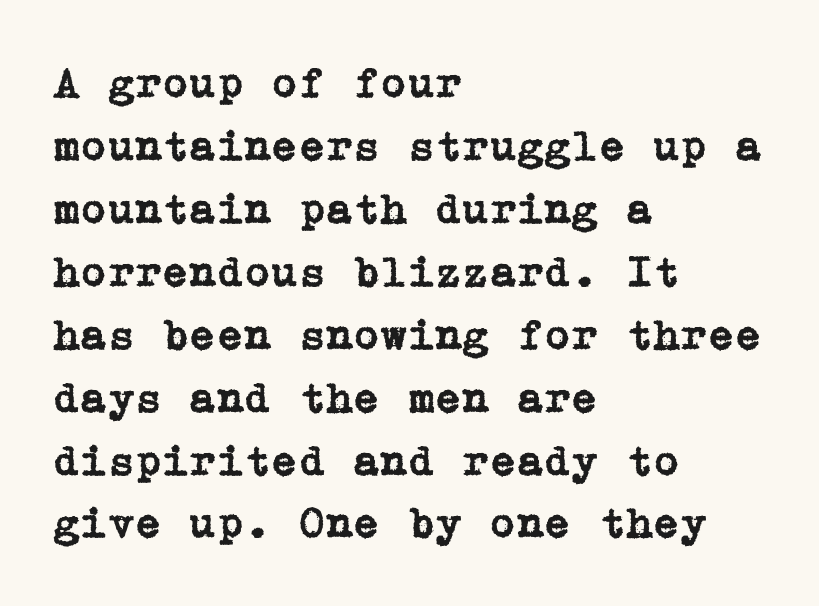
One glance says typical: line gaps are just what's usual. In terms of letterspacing, this is plain default setting. Each line starts at the same left margin while the right side varies. A typesetter would label this face a serif. Characters remain perfectly vertical along every line. Type without underlining.
